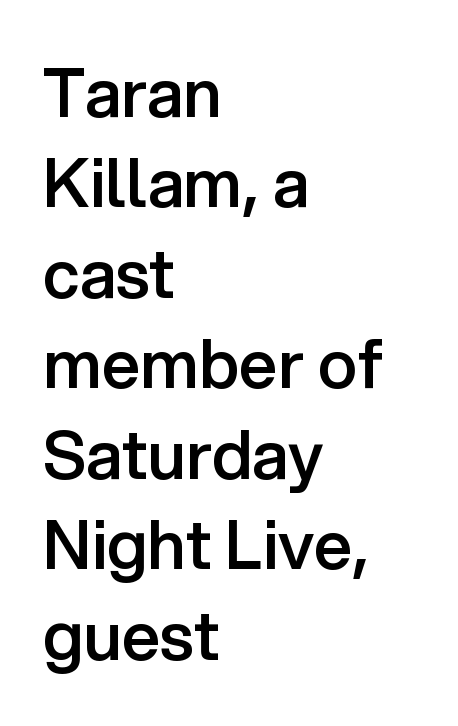
{"serif": "no", "italic": "no", "bold": "semi", "weight": "semibold", "width": "normal", "stroke_contrast": "low", "x_height": "medium", "monospaced": "no", "underline": "no", "align": "left", "line_spacing": "normal", "line_spacing_ratio": 1.35, "letter_spacing": "normal", "letter_spacing_em": 0.0, "glyph_px": 67}
